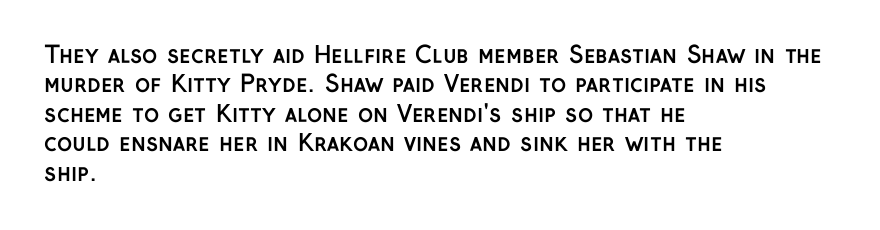
Q: Is the text bold? A: Yes.
Q: Is the text italic (slanted)? A: No, it is upright.
Q: Is the text underlined? A: No.
Q: How is the paragraph aligned? A: Left-aligned.
Q: Is the spacing between letters normal or unusually wide? A: Normal.
Q: Is the spacing between lines tight, normal or loose? A: Normal.
